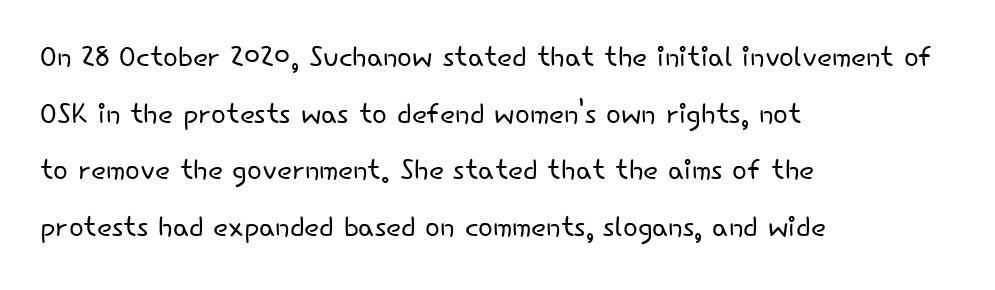
In terms of posture, this sample is upright. Heaviness? Minimal to ordinary, like unemphasized prose. This sample is left-justified, so line endings fall wherever the words run out. Each letter keeps its own natural width here, so spacing adapts to shape. Here the glyphs are tracked normally, forming tight word shapes.
